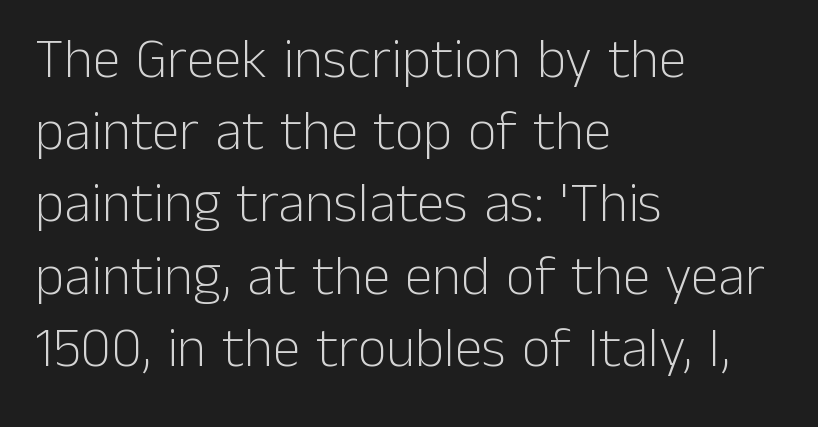
The image shows 56 px light sans-serif type, upright; set left-aligned, normal line spacing (1.29x), normal letter spacing, not underlined; low stroke contrast and a medium x-height.
